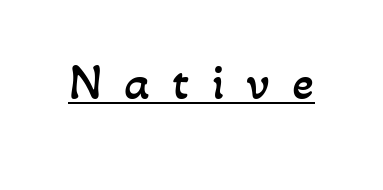
Underlined type. The letters advance in unequal steps, a hallmark of proportional type. Weight: in the light-to-regular range. The tracking reads as deliberately expanded to a designer's eye.
